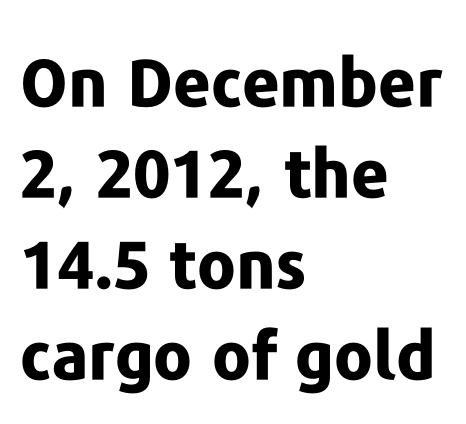
Clear beneath every line of the passage. Does the type have serifs? No, each stem ends abruptly. Does the leading feel generous? No, just average. The face used here is proportionally spaced, like ordinary book or web type. Ascenders rise straight up at ninety degrees. The setting favours the left margin, as ordinary paragraphs usually do.
